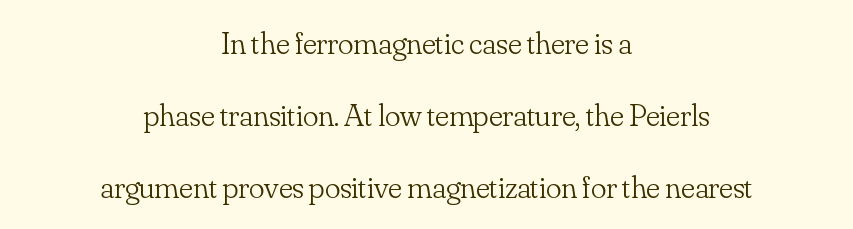
Short and long lines alike share a common midpoint. A light-to-regular cut is what we see here. The space between consecutive lines is lavish. Yep, those are serifs on the letters. Varying glyph widths throughout — classic text-font behaviour.
